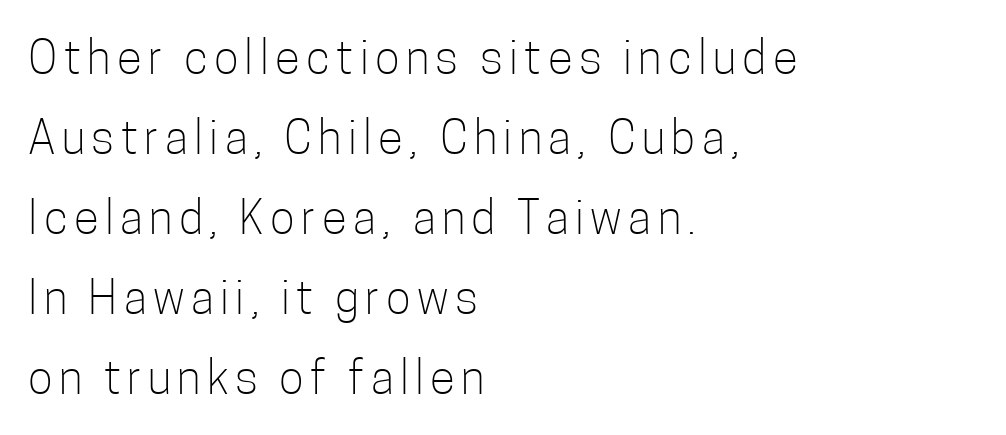
Q: Is the text bold? A: No.
Q: Is the text italic (slanted)? A: No, it is upright.
Q: Is the typeface a serif or a sans-serif typeface? A: Sans-serif.
Q: Is the text underlined? A: No.
Q: How is the paragraph aligned? A: Left-aligned.
Q: Width (condensed, normal, or wide)? A: Condensed.
Q: Stroke contrast? A: Low.
Q: x-height? A: Medium.
Q: Monospaced? A: No.
